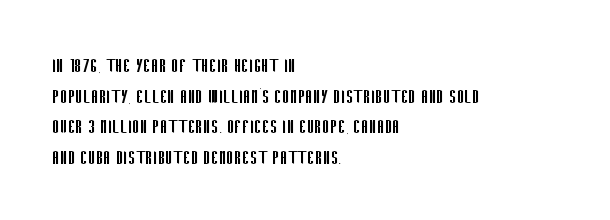
The image shows 23 px text type, upright; set left-aligned, normal line spacing (1.33x), normal letter spacing, not underlined.
